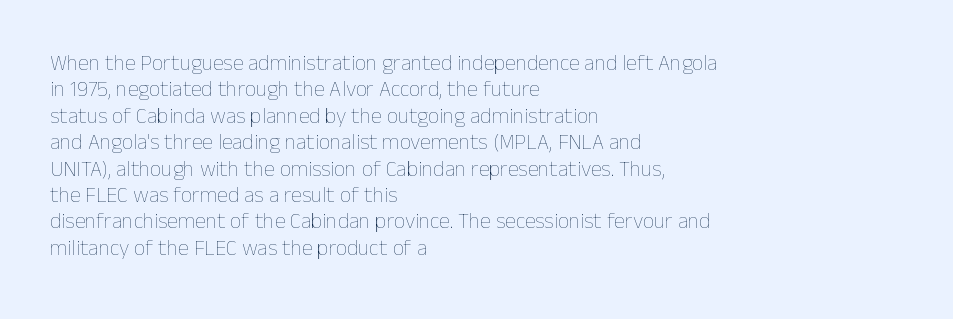
The image shows 22 px text type, upright; set left-aligned, line spacing 1.2x, normal letter spacing, not underlined.
